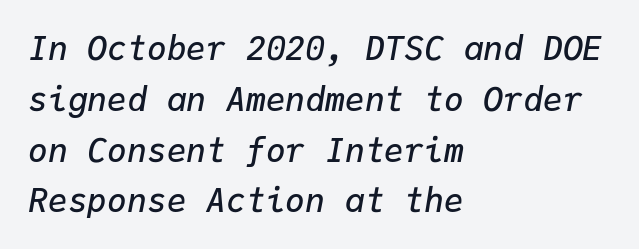
Q: Is the text bold? A: Semi-bold.
Q: Is the text italic (slanted)? A: Yes, it leans right by about 9 degrees.
Q: Is the text underlined? A: No.
Q: How is the paragraph aligned? A: Left-aligned.
Q: Is the spacing between letters normal or unusually wide? A: Normal.
Q: Is the spacing between lines tight, normal or loose? A: Normal.
Q: Width (condensed, normal, or wide)? A: Normal.
Q: Stroke contrast? A: Low.
Q: x-height? A: Medium.
Q: Monospaced? A: Yes.
